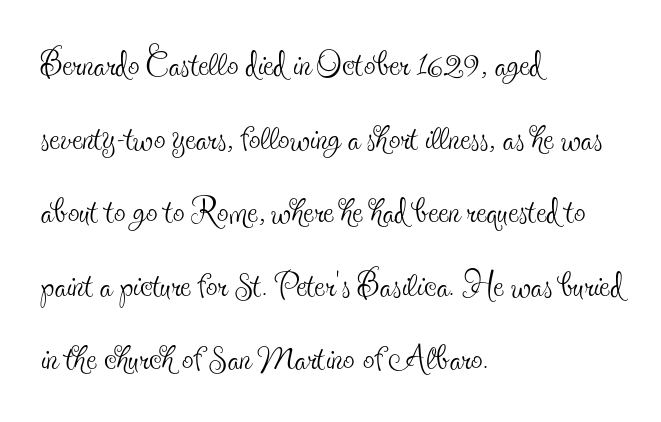
The image shows 46 px thin, condensed serif type; set left-aligned, normal line spacing (1.6x), normal letter spacing, not underlined; a small x-height.
